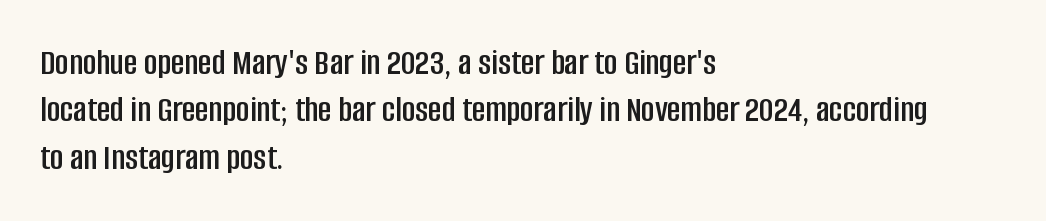
Q: Is the text italic (slanted)? A: No, it is upright.
Q: Is the typeface a serif or a sans-serif typeface? A: Sans-serif.
Q: Is the text underlined? A: No.
Q: How is the paragraph aligned? A: Left-aligned.
Q: Is the spacing between letters normal or unusually wide? A: Normal.
Q: Is the spacing between lines tight, normal or loose? A: Normal.
Q: Width (condensed, normal, or wide)? A: Condensed.
Q: Stroke contrast? A: Low.
Q: x-height? A: Large.
Q: Monospaced? A: No.
